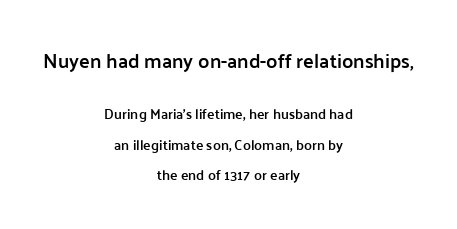
{"italic": "no", "bold": "semi", "underline": "no", "align": "center", "line_spacing": "loose", "line_spacing_ratio": 2.17, "letter_spacing": "normal", "letter_spacing_em": 0.0, "larger_block": "first", "size_ratio": 1.43, "glyph_px": 20}
